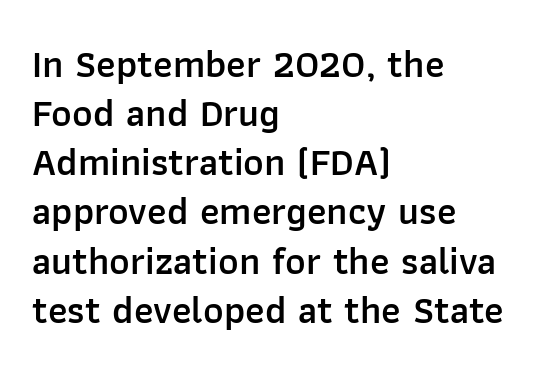
The specimen reads as upright at a glance. Regular leading. Left-aligned paragraph, ragged on the right. Typesetter's note: demi weight, one step under bold. Classification — sans serif. Students, note that the glyphs here touch the page at normal intervals.
